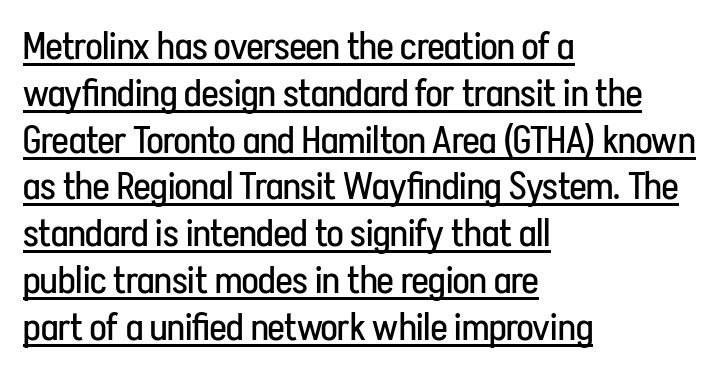
The passage shown has conventional tracking throughout. Where is the straight margin? On the left. The letters advance in unequal steps, a hallmark of proportional type. Weight: in the light-to-regular range. I'd call this a sans setting — the letters go barefoot. Caption: lettering with a line underneath.
